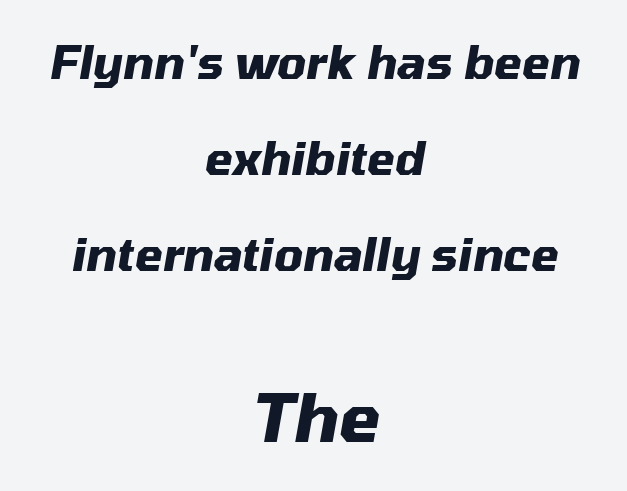
The composition opens small and finishes big. Underlining? Definitely not there. Each word holds together tightly as a unit, with standard inter-letter gaps. Italic? Definitely — the glyphs are oblique. Look at the stroke-to-counter ratio: heavy, a bold. This sample trades compactness for vertical openness between lines.
